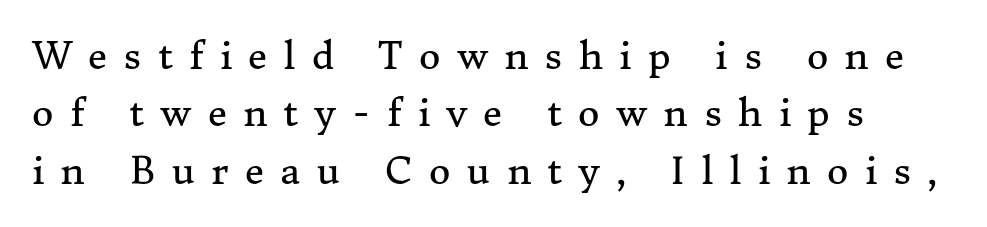
The image shows 37 px regular-weight serif type, upright; set normal line spacing (1.55x), unusually wide letter spacing (+0.44 em), not underlined; medium stroke contrast and a medium x-height.
